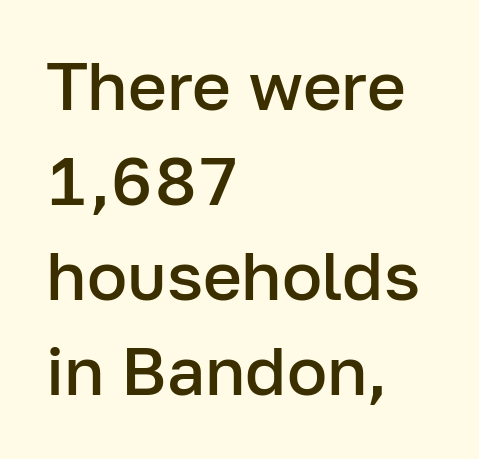
Q: Is the text bold? A: Semi-bold.
Q: Is the text italic (slanted)? A: No, it is upright.
Q: Is the typeface a serif or a sans-serif typeface? A: Sans-serif.
Q: Is the text underlined? A: No.
Q: How is the paragraph aligned? A: Left-aligned.
Q: Is the spacing between letters normal or unusually wide? A: Normal.
Q: Is the spacing between lines tight, normal or loose? A: Normal.
Q: Width (condensed, normal, or wide)? A: Normal.
Q: Stroke contrast? A: Low.
Q: x-height? A: Medium.
Q: Monospaced? A: No.
